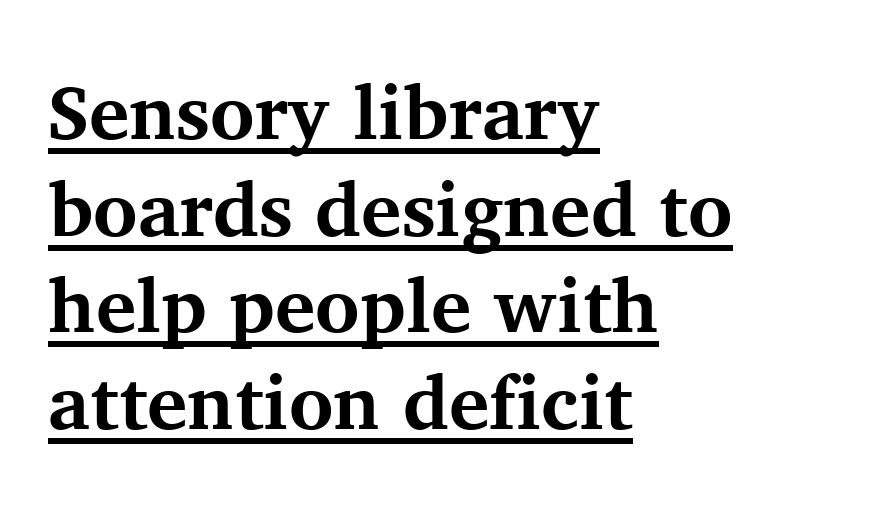
{"serif": "yes", "italic": "no", "bold": "yes", "weight": "bold", "width": "normal", "stroke_contrast": "medium", "x_height": "medium", "monospaced": "no", "underline": "yes", "align": "left", "line_spacing": "normal", "line_spacing_ratio": 1.27, "letter_spacing": "normal", "letter_spacing_em": 0.0, "glyph_px": 76}
